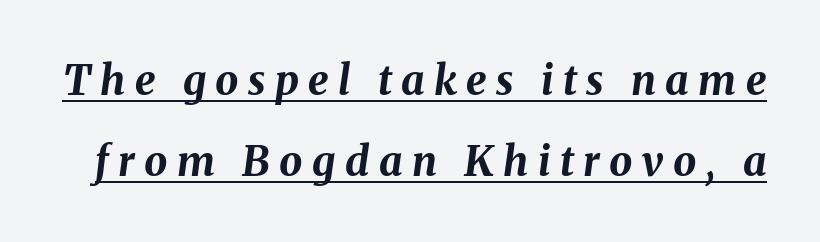
{"italic": "yes", "lean": "right", "slant_degrees": 8, "bold": "yes", "weight": "bold", "width": "normal", "stroke_contrast": "medium", "x_height": "medium", "monospaced": "no", "underline": "yes", "line_spacing": "loose", "line_spacing_ratio": 1.97, "letter_spacing": "wide", "letter_spacing_em": 0.23, "glyph_px": 41}
